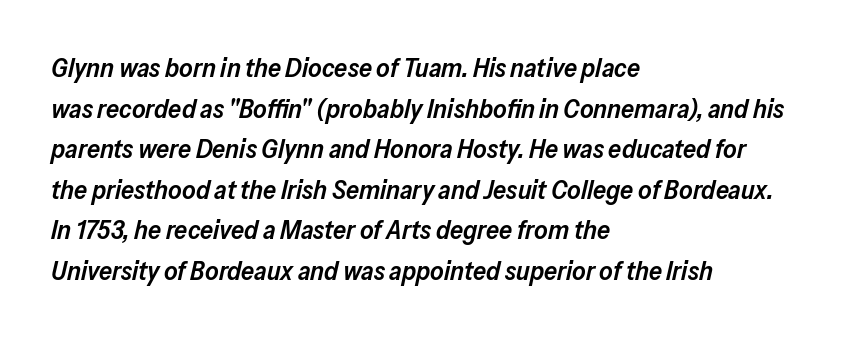
{"italic": "yes", "lean": "right", "slant_degrees": 13, "bold": "semi", "underline": "no", "align": "left", "line_spacing": "normal", "line_spacing_ratio": 1.56, "letter_spacing": "normal", "letter_spacing_em": 0.0, "glyph_px": 26}
